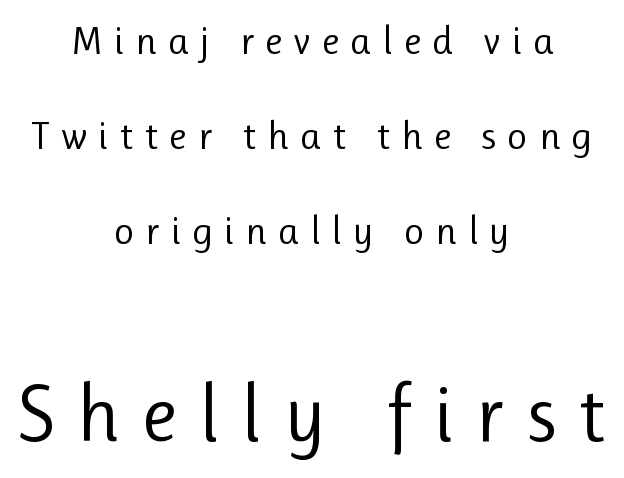
Q: Is the text bold? A: No.
Q: Is the text italic (slanted)? A: No, it is upright.
Q: Is the typeface a serif or a sans-serif typeface? A: Sans-serif.
Q: Is the text underlined? A: No.
Q: How is the paragraph aligned? A: Centered.
Q: Is the spacing between letters normal or unusually wide? A: Unusually wide.
Q: Is the spacing between lines tight, normal or loose? A: Loose.
Q: Which block of text is set in a larger size, the first (top) or the second (bottom)? A: The second (bottom) one.
Q: Width (condensed, normal, or wide)? A: Normal.
Q: Stroke contrast? A: Low.
Q: x-height? A: Medium.
Q: Monospaced? A: No.
